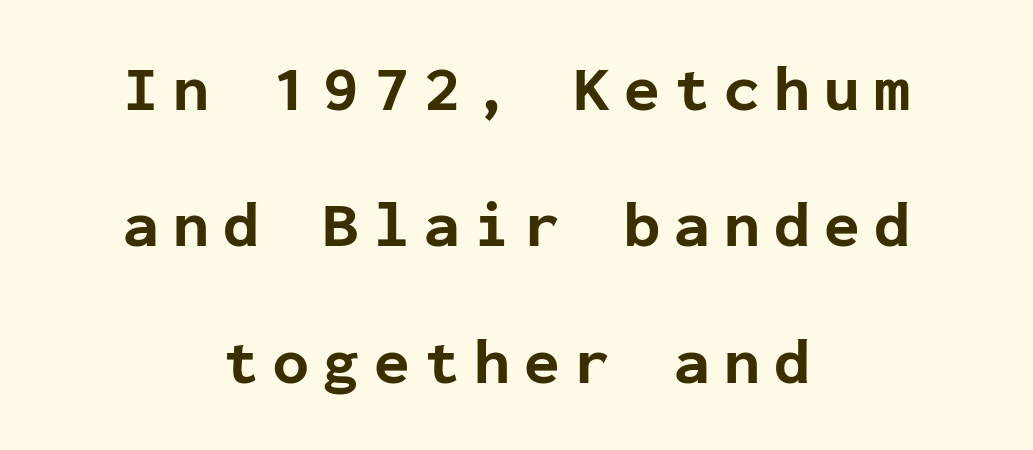
The image shows 65 px bold sans-serif type, upright, monospaced; set centered, loose line spacing (2.1x), unusually wide letter spacing (+0.22 em), not underlined; low stroke contrast and a medium x-height.
